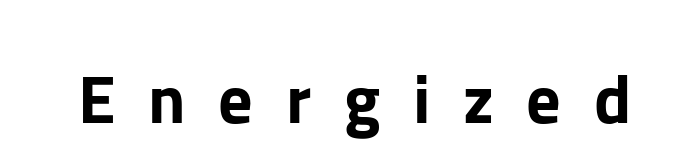
Q: Is the text italic (slanted)? A: No, it is upright.
Q: Is the typeface a serif or a sans-serif typeface? A: Sans-serif.
Q: Is the text underlined? A: No.
Q: Is the spacing between letters normal or unusually wide? A: Unusually wide.
Q: Width (condensed, normal, or wide)? A: Normal.
Q: Stroke contrast? A: Low.
Q: x-height? A: Medium.
Q: Monospaced? A: No.
